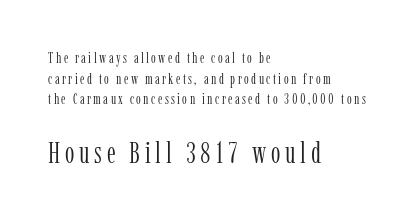
{"serif": "yes", "italic": "no", "bold": "no", "weight": "light", "width": "condensed", "stroke_contrast": "low", "x_height": "medium", "monospaced": "no", "underline": "no", "align": "left", "line_spacing": "normal", "line_spacing_ratio": 1.38, "larger_block": "second", "size_ratio": 2.0, "glyph_px": 30}
